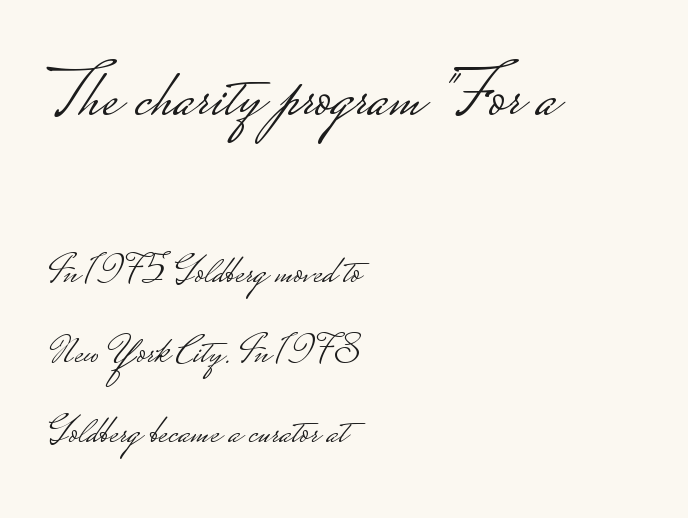
The image shows 71 px light, wide sans-serif type; set left-aligned, loose line spacing (1.95x), normal letter spacing, not underlined; the first (top) block is 1.73x larger; low stroke contrast.
